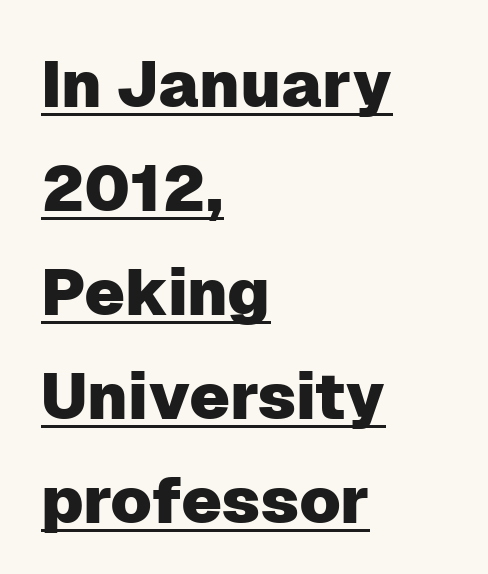
Q: Is the text italic (slanted)? A: No, it is upright.
Q: Is the typeface a serif or a sans-serif typeface? A: Sans-serif.
Q: Is the text underlined? A: Yes.
Q: How is the paragraph aligned? A: Left-aligned.
Q: Is the spacing between letters normal or unusually wide? A: Normal.
Q: Is the spacing between lines tight, normal or loose? A: Normal.
Q: Width (condensed, normal, or wide)? A: Normal.
Q: Stroke contrast? A: Low.
Q: x-height? A: Medium.
Q: Monospaced? A: No.
